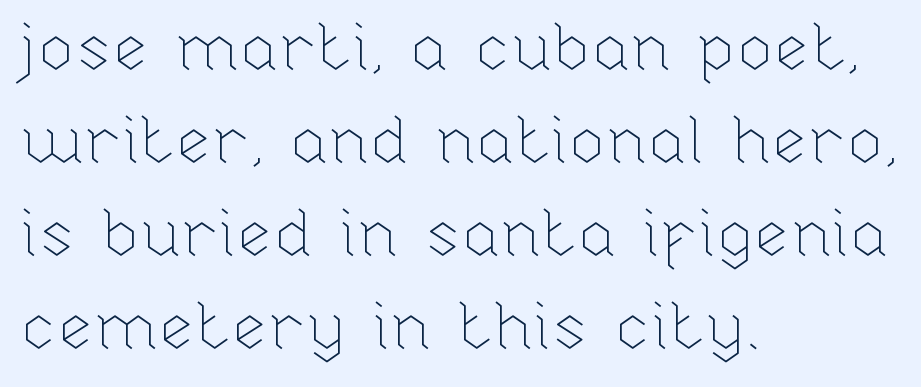
The image shows 66 px thin type, upright; set left-aligned, normal line spacing (1.41x), normal letter spacing, not underlined; low stroke contrast and a medium x-height.
